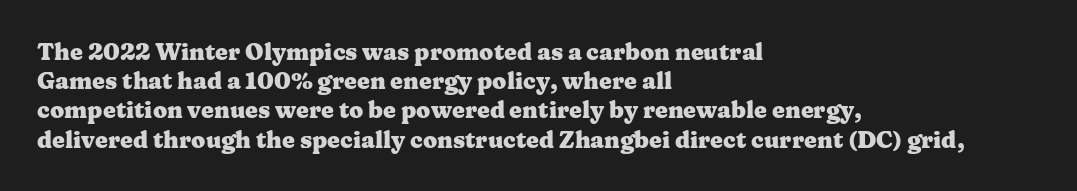
Q: Is the text bold? A: Yes.
Q: Is the text italic (slanted)? A: No, it is upright.
Q: Is the text underlined? A: No.
Q: How is the paragraph aligned? A: Left-aligned.
Q: Is the spacing between letters normal or unusually wide? A: Normal.
Q: Is the spacing between lines tight, normal or loose? A: Normal.
